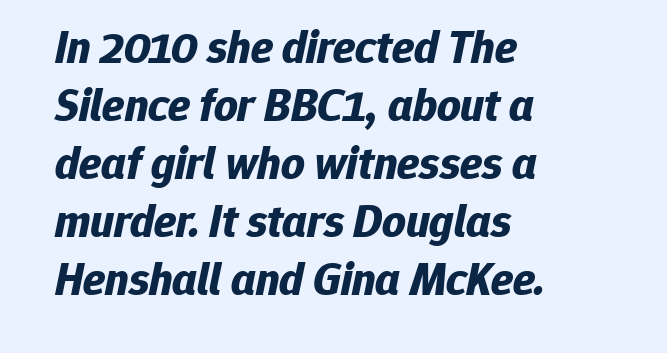
{"italic": "yes", "lean": "right", "slant_degrees": 12, "bold": "yes", "weight": "bold", "width": "normal", "stroke_contrast": "low", "x_height": "medium", "monospaced": "no", "underline": "no", "align": "left", "line_spacing": "normal", "line_spacing_ratio": 1.26, "letter_spacing": "normal", "letter_spacing_em": 0.0, "glyph_px": 46}
